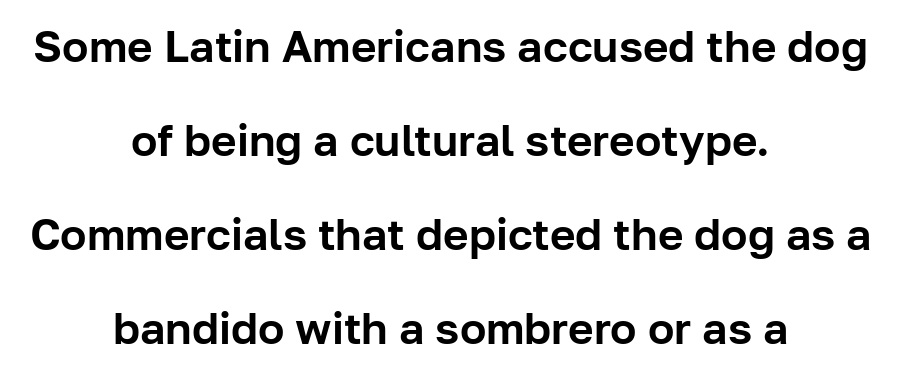
The image shows 44 px sans-serif type, upright; set centered, loose line spacing (2.14x), normal letter spacing, not underlined; low stroke contrast and a medium x-height.
